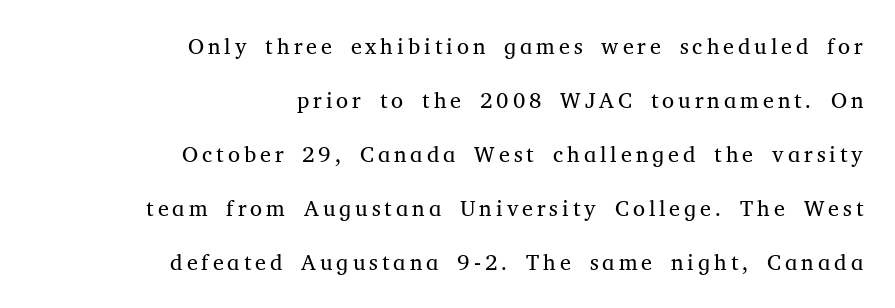
Q: Is the text bold? A: No.
Q: Is the text italic (slanted)? A: No, it is upright.
Q: Is the text underlined? A: No.
Q: How is the paragraph aligned? A: Right-aligned.
Q: Is the spacing between lines tight, normal or loose? A: Loose.
